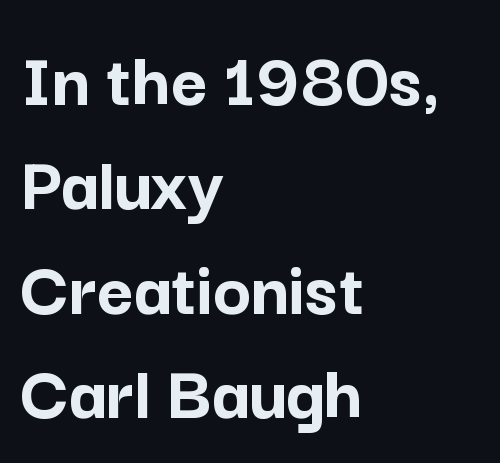
{"serif": "no", "italic": "no", "bold": "yes", "weight": "semibold", "width": "normal", "stroke_contrast": "low", "x_height": "medium", "monospaced": "no", "underline": "no", "align": "left", "line_spacing": "normal", "line_spacing_ratio": 1.32, "letter_spacing": "normal", "letter_spacing_em": 0.0, "glyph_px": 79}
